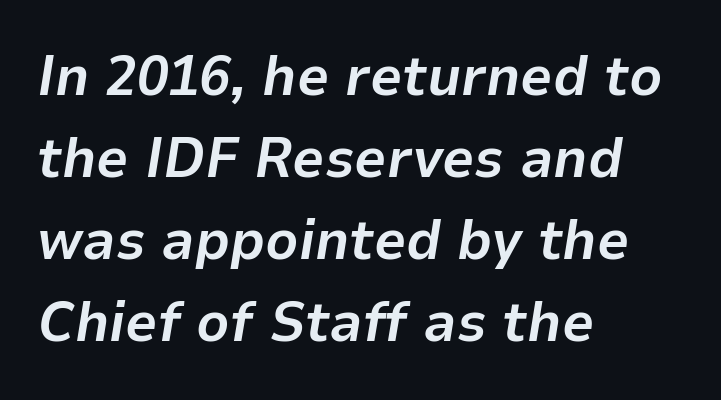
{"italic": "yes", "lean": "right", "slant_degrees": 9, "bold": "yes", "weight": "bold", "width": "normal", "stroke_contrast": "low", "x_height": "medium", "monospaced": "no", "underline": "no", "align": "left", "line_spacing": "normal", "line_spacing_ratio": 1.44, "letter_spacing": "normal", "letter_spacing_em": 0.0, "glyph_px": 57}
